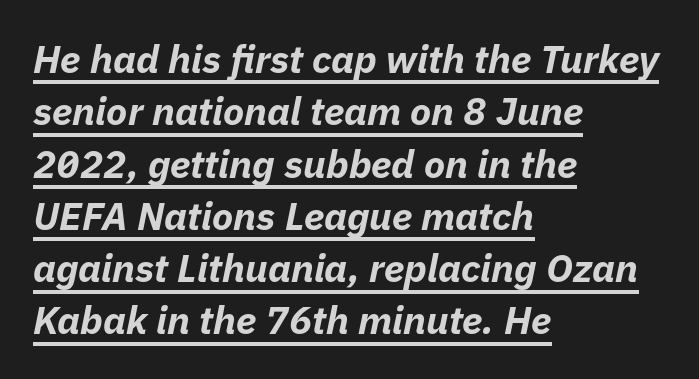
Q: Is the text bold? A: Yes.
Q: Is the text italic (slanted)? A: Yes, it leans right by about 11 degrees.
Q: Is the text underlined? A: Yes.
Q: How is the paragraph aligned? A: Left-aligned.
Q: Is the spacing between letters normal or unusually wide? A: Normal.
Q: Is the spacing between lines tight, normal or loose? A: Normal.
Q: Width (condensed, normal, or wide)? A: Normal.
Q: Stroke contrast? A: Low.
Q: x-height? A: Medium.
Q: Monospaced? A: No.
